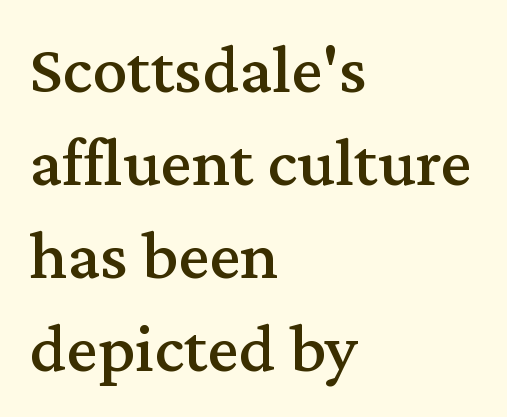
Q: Is the text italic (slanted)? A: No, it is upright.
Q: Is the typeface a serif or a sans-serif typeface? A: Serif.
Q: Is the text underlined? A: No.
Q: How is the paragraph aligned? A: Left-aligned.
Q: Is the spacing between letters normal or unusually wide? A: Normal.
Q: Is the spacing between lines tight, normal or loose? A: Normal.
Q: Width (condensed, normal, or wide)? A: Normal.
Q: Stroke contrast? A: Medium.
Q: x-height? A: Medium.
Q: Monospaced? A: No.
